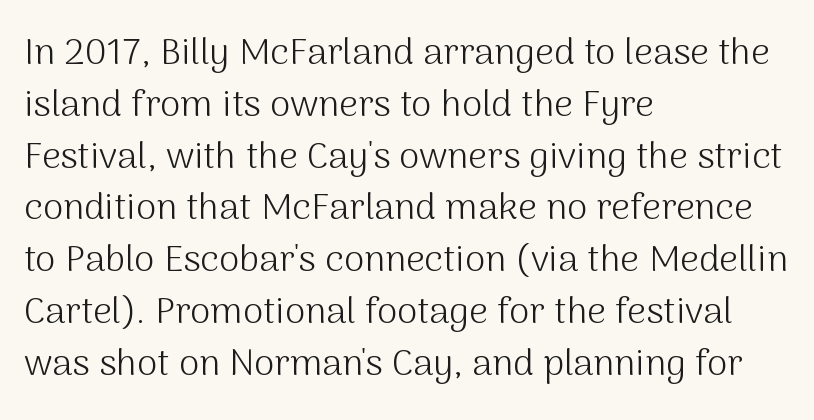
The image shows 37 px light sans-serif type, upright; set left-aligned, normal line spacing (1.4x), normal letter spacing, not underlined; medium stroke contrast and a medium x-height.
